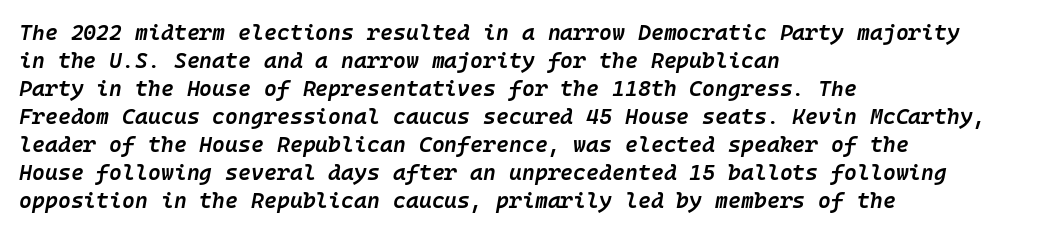
{"italic": "yes", "lean": "right", "slant_degrees": 10, "bold": "semi", "underline": "no", "align": "left", "line_spacing": "normal", "line_spacing_ratio": 1.27, "letter_spacing": "normal", "letter_spacing_em": 0.0, "glyph_px": 22}
